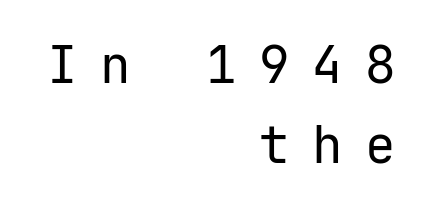
Q: Is the text bold? A: No.
Q: Is the text italic (slanted)? A: No, it is upright.
Q: Is the typeface a serif or a sans-serif typeface? A: Sans-serif.
Q: Is the text underlined? A: No.
Q: How is the paragraph aligned? A: Right-aligned.
Q: Is the spacing between letters normal or unusually wide? A: Unusually wide.
Q: Is the spacing between lines tight, normal or loose? A: Normal.
Q: Width (condensed, normal, or wide)? A: Normal.
Q: Stroke contrast? A: Low.
Q: x-height? A: Medium.
Q: Monospaced? A: Yes.
